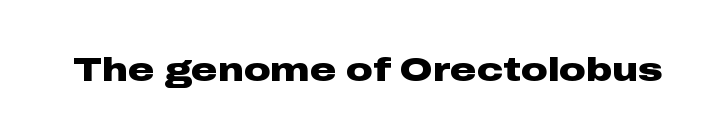
Q: Is the text bold? A: Yes.
Q: Is the text italic (slanted)? A: No, it is upright.
Q: Is the typeface a serif or a sans-serif typeface? A: Sans-serif.
Q: Is the text underlined? A: No.
Q: Is the spacing between letters normal or unusually wide? A: Normal.
Q: Width (condensed, normal, or wide)? A: Wide.
Q: Stroke contrast? A: Low.
Q: x-height? A: Medium.
Q: Monospaced? A: No.
